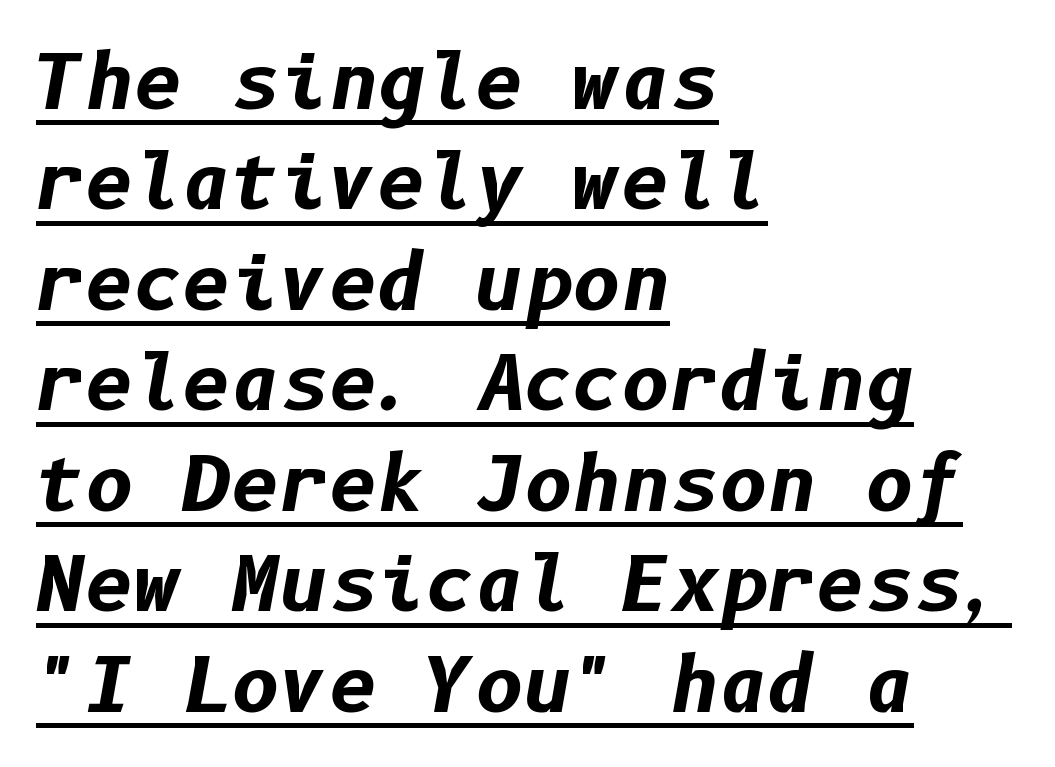
Q: Is the text bold? A: Yes.
Q: Is the text italic (slanted)? A: Yes, it leans right by about 10 degrees.
Q: Is the text underlined? A: Yes.
Q: How is the paragraph aligned? A: Left-aligned.
Q: Is the spacing between letters normal or unusually wide? A: Normal.
Q: Is the spacing between lines tight, normal or loose? A: Normal.
Q: Width (condensed, normal, or wide)? A: Normal.
Q: Stroke contrast? A: Low.
Q: x-height? A: Medium.
